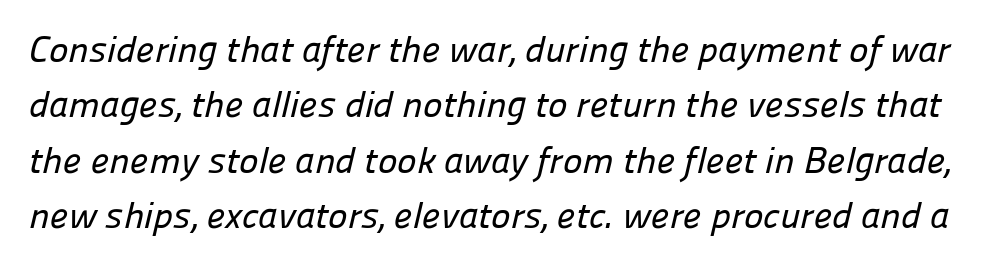
The image shows 37 px sans-serif type; set normal line spacing (1.5x), normal letter spacing, not underlined; low stroke contrast and a medium x-height.
